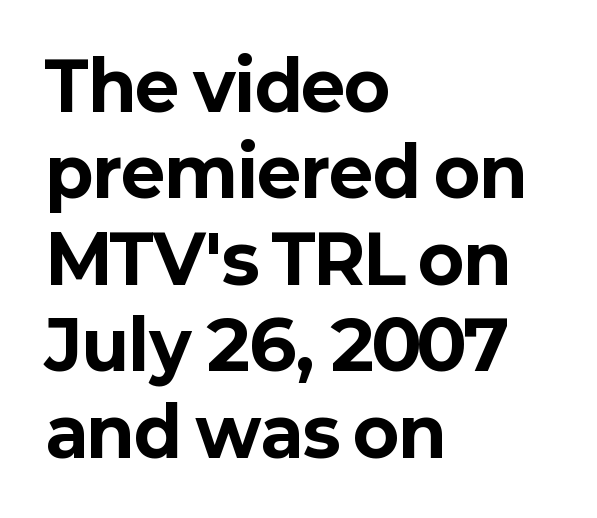
Is there any slant? The stems are plumb. The passage shown is typeset with a sans-serif family. Proportional: the letters do not fall into vertical columns. Caption: multi-line text, flush left, ragged right. How heavy is the stroke? Heavy — this is a bold. Tracking here is standard; glyphs follow each other at the usual distance.
